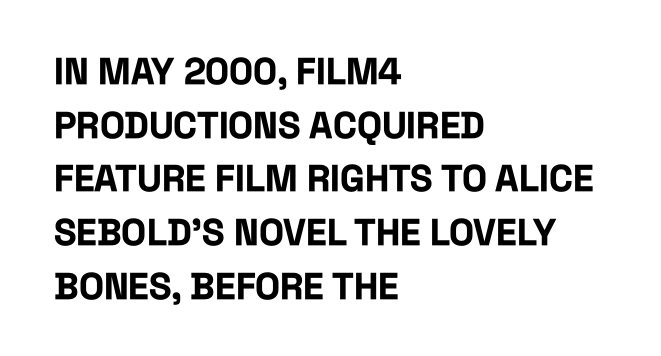
{"serif": "no", "italic": "no", "bold": "yes", "weight": "bold", "width": "condensed", "stroke_contrast": "low", "x_height": "large", "monospaced": "no", "underline": "no", "align": "left", "line_spacing": "normal", "line_spacing_ratio": 1.45, "letter_spacing": "normal", "letter_spacing_em": 0.0, "glyph_px": 37}
